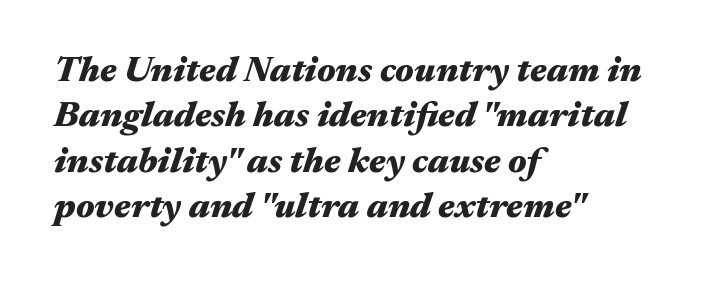
The image shows 36 px heavy, wide type, italic (leaning right); set left-aligned, normal line spacing (1.26x), normal letter spacing, not underlined; medium stroke contrast and a medium x-height.
